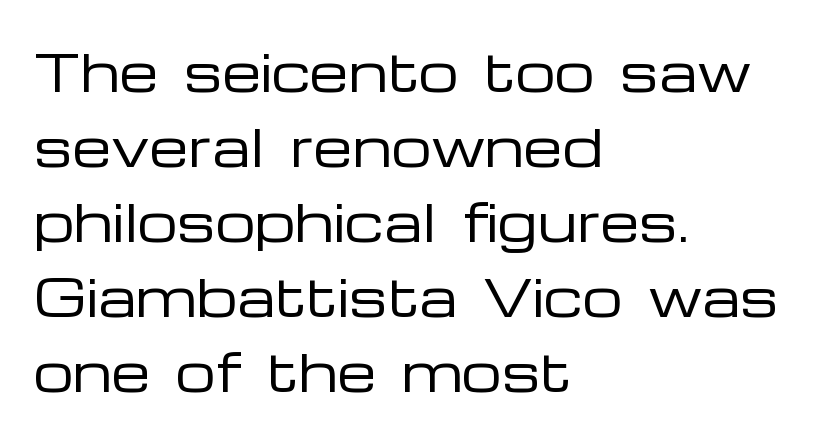
Q: Is the text bold? A: No.
Q: Is the text italic (slanted)? A: No, it is upright.
Q: Is the typeface a serif or a sans-serif typeface? A: Sans-serif.
Q: Is the text underlined? A: No.
Q: How is the paragraph aligned? A: Left-aligned.
Q: Is the spacing between letters normal or unusually wide? A: Normal.
Q: Is the spacing between lines tight, normal or loose? A: Normal.
Q: Width (condensed, normal, or wide)? A: Wide.
Q: Stroke contrast? A: Low.
Q: x-height? A: Medium.
Q: Monospaced? A: No.
